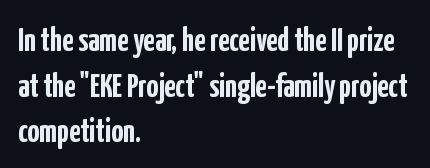
{"serif": "no", "italic": "no", "bold": "yes", "weight": "semibold", "width": "condensed", "stroke_contrast": "low", "x_height": "medium", "monospaced": "no", "underline": "no", "align": "left", "line_spacing": "normal", "line_spacing_ratio": 1.38, "letter_spacing": "normal", "letter_spacing_em": 0.0, "glyph_px": 33}
